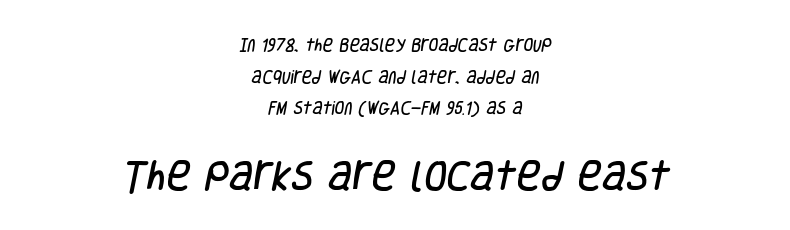
The designer went with a sans here, leaving each stem footless. Underlining? Definitely not there. A typesetter would call this leading open, well beyond the default. Look at the glyph heights: the lower group is clearly the bigger setting.
